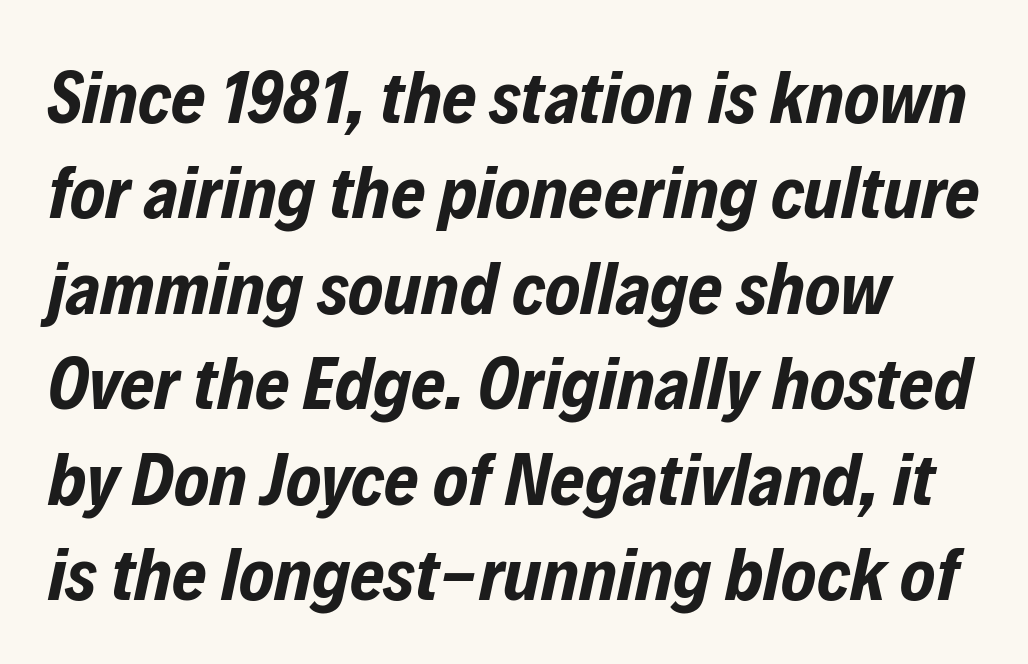
{"italic": "yes", "lean": "right", "slant_degrees": 12, "bold": "yes", "weight": "bold", "width": "condensed", "stroke_contrast": "low", "x_height": "medium", "monospaced": "no", "underline": "no", "line_spacing": "normal", "line_spacing_ratio": 1.29, "letter_spacing": "normal", "letter_spacing_em": 0.0, "glyph_px": 74}
